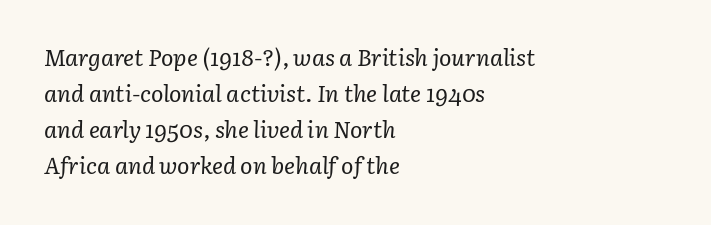
The image shows 23 px text type, italic (leaning right); set left-aligned, normal line spacing (1.57x), normal letter spacing, not underlined.
